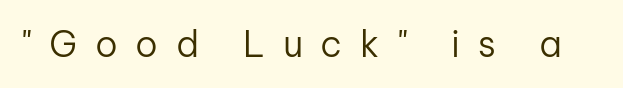
Q: Is the text bold? A: No.
Q: Is the text italic (slanted)? A: No, it is upright.
Q: Is the typeface a serif or a sans-serif typeface? A: Sans-serif.
Q: Is the text underlined? A: No.
Q: Is the spacing between letters normal or unusually wide? A: Unusually wide.
Q: Width (condensed, normal, or wide)? A: Normal.
Q: Stroke contrast? A: Low.
Q: x-height? A: Medium.
Q: Monospaced? A: No.
